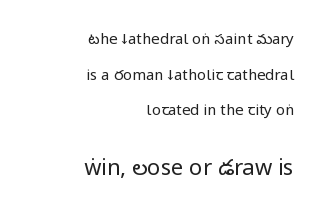
Q: Is the text bold? A: No.
Q: Is the text italic (slanted)? A: No, it is upright.
Q: Is the text underlined? A: No.
Q: How is the paragraph aligned? A: Right-aligned.
Q: Is the spacing between letters normal or unusually wide? A: Normal.
Q: Is the spacing between lines tight, normal or loose? A: Loose.
Q: Which block of text is set in a larger size, the first (top) or the second (bottom)? A: The second (bottom) one.
